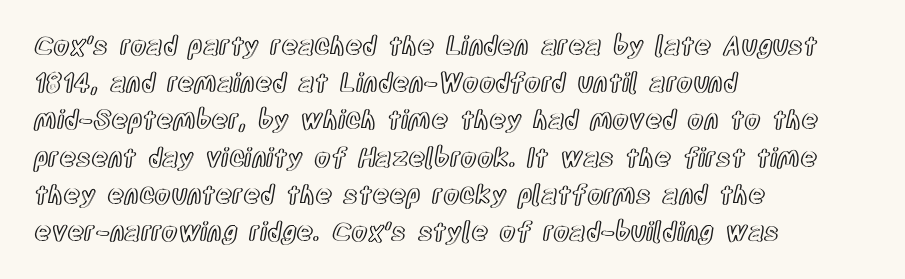
The image shows 26 px text type; set left-aligned, normal line spacing (1.43x), normal letter spacing, not underlined.
